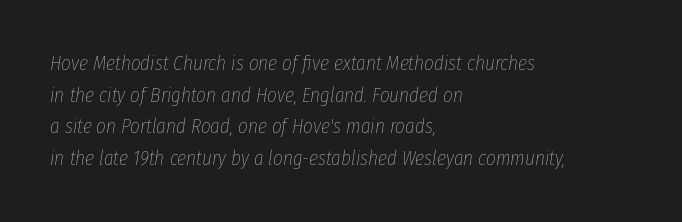
The image shows 21 px text type, italic (leaning right); set left-aligned, normal line spacing (1.51x), normal letter spacing, not underlined.
